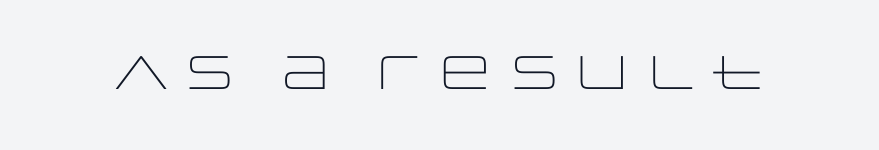
The image shows 47 px light, wide sans-serif type, upright; set normal letter spacing, not underlined; low stroke contrast and a large x-height.
